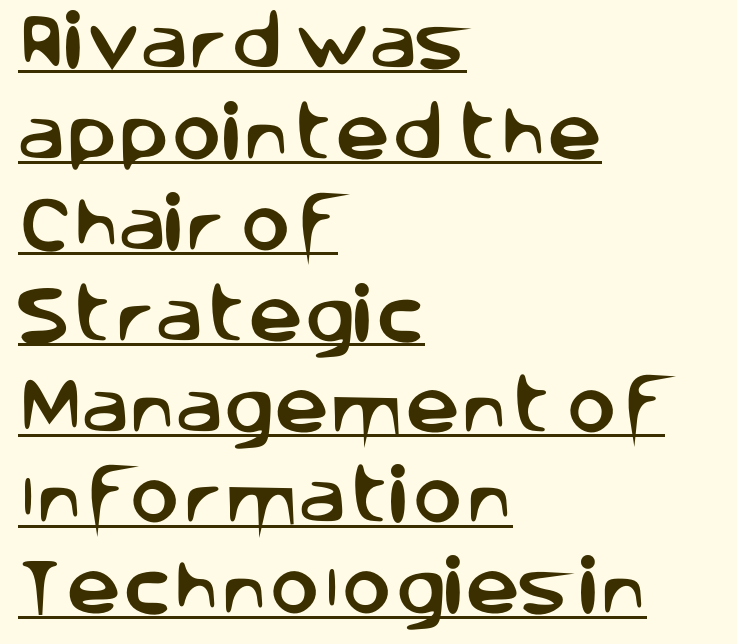
Q: Is the text italic (slanted)? A: No, it is upright.
Q: Is the typeface a serif or a sans-serif typeface? A: Sans-serif.
Q: Is the text underlined? A: Yes.
Q: How is the paragraph aligned? A: Left-aligned.
Q: Is the spacing between letters normal or unusually wide? A: Normal.
Q: Is the spacing between lines tight, normal or loose? A: Normal.
Q: Width (condensed, normal, or wide)? A: Normal.
Q: Stroke contrast? A: Low.
Q: x-height? A: Large.
Q: Monospaced? A: No.
